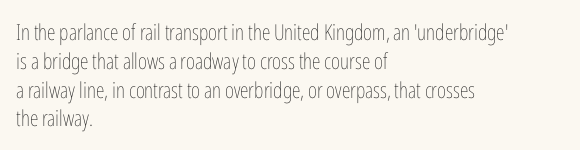
No extra ink here — the face is not bold. The ragged edge is on the right, which tells us the setting is flush left. Decoration check: the copy has no underline. Between one letter and the next there's only the usual sliver of space. No italicization has been applied; the sample stays upright. Successive baselines arrive at the customary interval.
